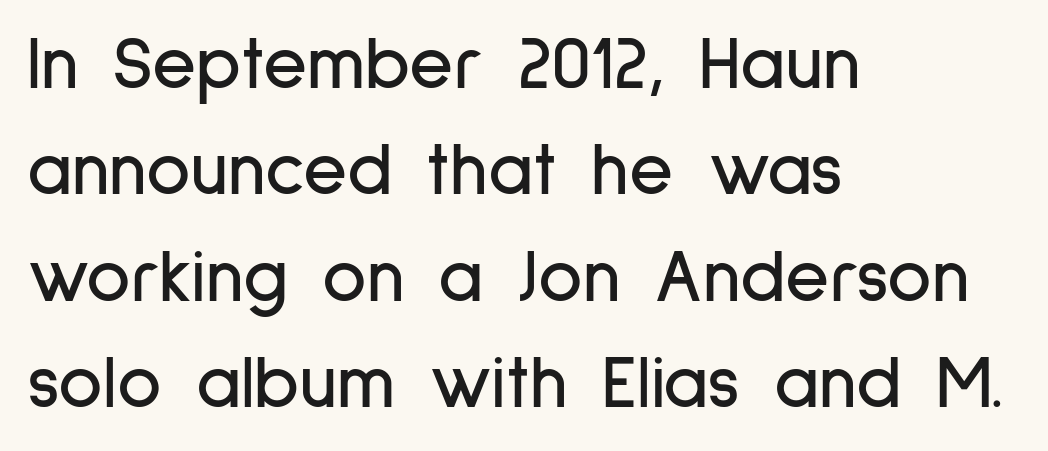
The image shows 76 px condensed sans-serif type, upright; set left-aligned, normal line spacing (1.4x), normal letter spacing, not underlined; low stroke contrast and a medium x-height.
